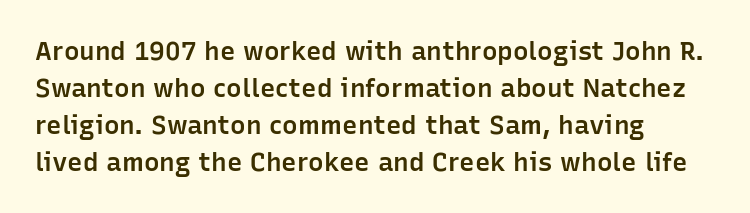
The image shows 26 px text type, upright; set left-aligned, normal line spacing (1.42x), normal letter spacing, not underlined.
